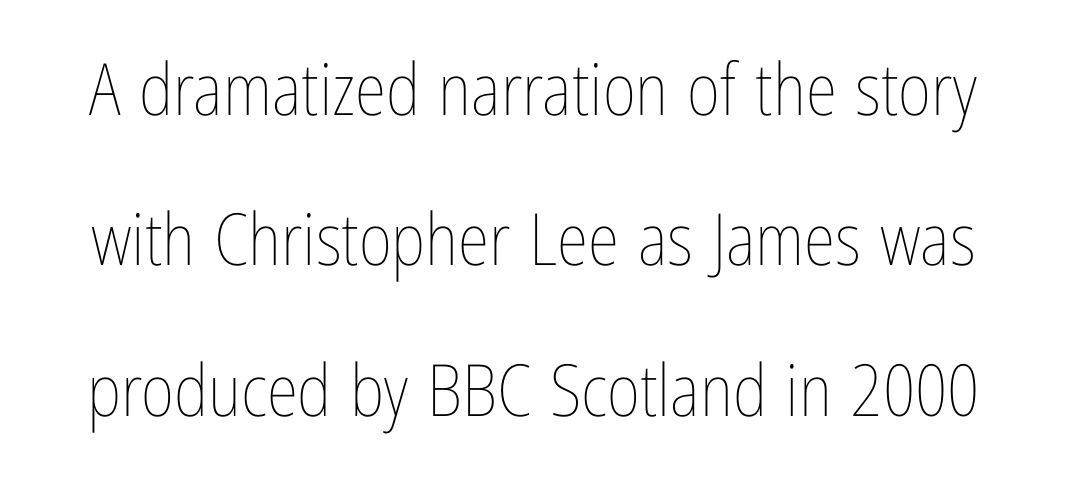
The image shows 72 px thin, condensed type, upright; set loose line spacing (2.09x), normal letter spacing, not underlined; low stroke contrast and a medium x-height.
